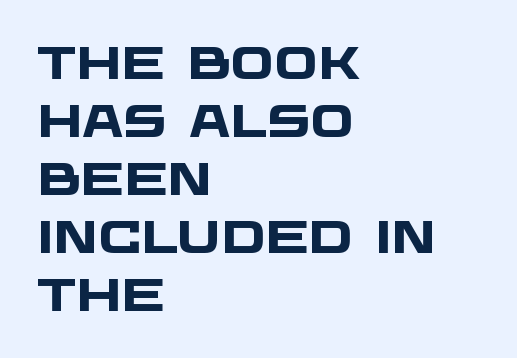
The image shows 46 px heavy, wide sans-serif type; set left-aligned, normal line spacing (1.26x), normal letter spacing, not underlined; low stroke contrast and a large x-height.
